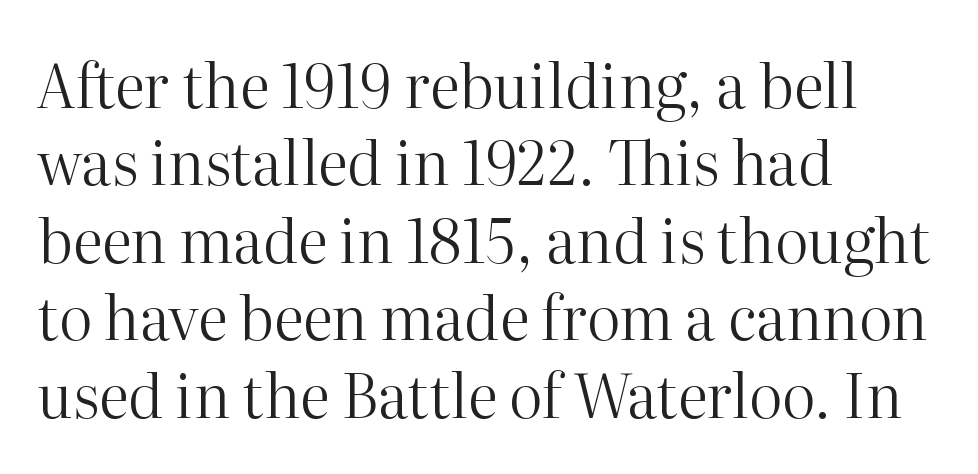
Q: Is the text bold? A: No.
Q: Is the text italic (slanted)? A: No, it is upright.
Q: Is the typeface a serif or a sans-serif typeface? A: Serif.
Q: Is the text underlined? A: No.
Q: How is the paragraph aligned? A: Left-aligned.
Q: Is the spacing between letters normal or unusually wide? A: Normal.
Q: Is the spacing between lines tight, normal or loose? A: Normal.
Q: Width (condensed, normal, or wide)? A: Normal.
Q: Stroke contrast? A: High.
Q: x-height? A: Medium.
Q: Monospaced? A: No.
